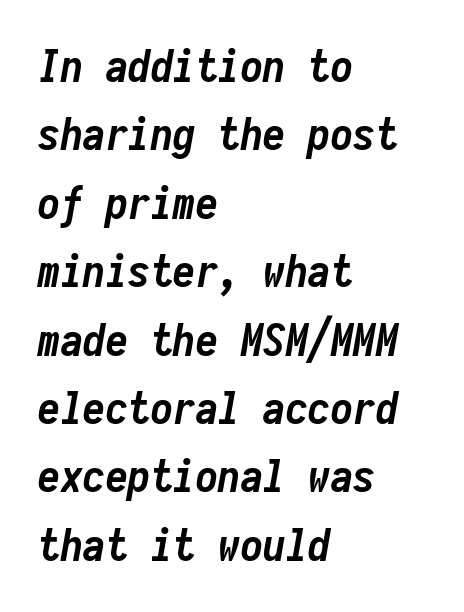
The image shows 45 px semibold, condensed type, italic (leaning right), monospaced; set left-aligned, normal line spacing (1.52x), normal letter spacing, not underlined; low stroke contrast and a medium x-height.
